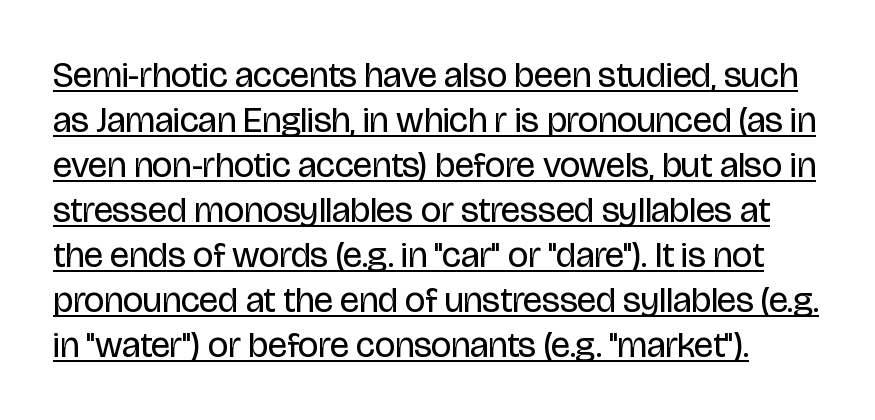
The image shows 36 px regular-weight, condensed sans-serif type, upright; set normal line spacing (1.25x), normal letter spacing, underlined; low stroke contrast and a large x-height.
